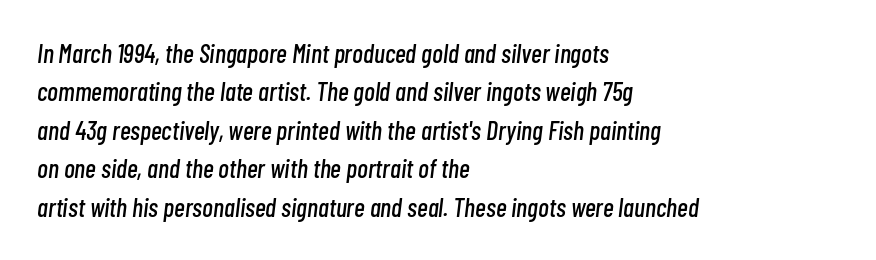
The image shows 26 px text type, italic (leaning right); set left-aligned, normal line spacing (1.48x), normal letter spacing, not underlined.
